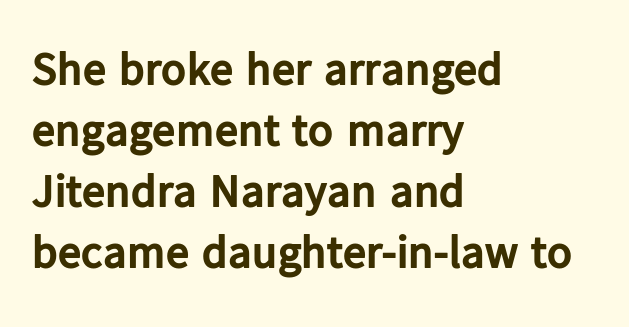
Is this a sans? Yes — the strokes have no serifs. The letters stand upright; this is a roman face. Character widths vary here, with narrow letters taking less room than wide ones. Casual observation: everything's shoved over to the left. Default kerning and tracking; the words read as compact shapes. The passage shown is not underscored anywhere.
